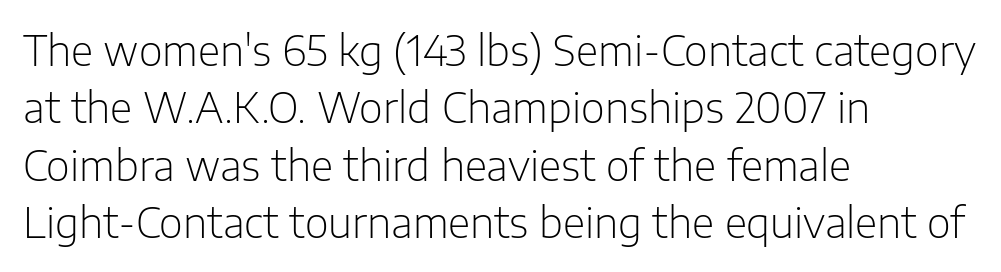
{"serif": "no", "italic": "no", "bold": "no", "weight": "light", "width": "normal", "stroke_contrast": "low", "x_height": "medium", "monospaced": "no", "underline": "no", "align": "left", "line_spacing": "normal", "line_spacing_ratio": 1.4, "letter_spacing": "normal", "letter_spacing_em": 0.0, "glyph_px": 41}
